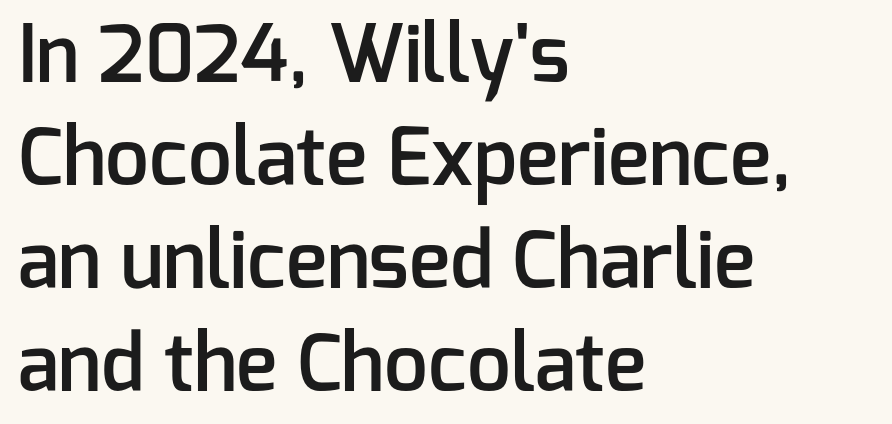
{"serif": "no", "italic": "no", "bold": "semi", "weight": "semibold", "width": "normal", "stroke_contrast": "low", "x_height": "medium", "monospaced": "no", "underline": "no", "align": "left", "line_spacing": "normal", "line_spacing_ratio": 1.32, "letter_spacing": "normal", "letter_spacing_em": 0.0, "glyph_px": 78}
